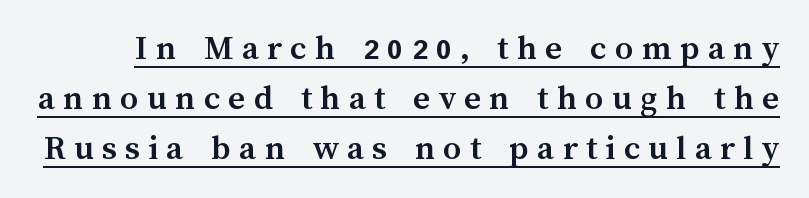
Q: Is the text bold? A: Yes.
Q: Is the text italic (slanted)? A: No, it is upright.
Q: Is the text underlined? A: Yes.
Q: Is the spacing between letters normal or unusually wide? A: Unusually wide.
Q: Is the spacing between lines tight, normal or loose? A: Normal.
Q: Width (condensed, normal, or wide)? A: Normal.
Q: Stroke contrast? A: Medium.
Q: x-height? A: Medium.
Q: Monospaced? A: No.
